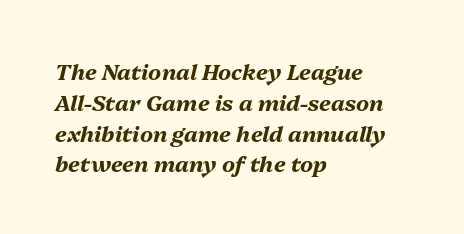
Q: Is the text bold? A: Yes.
Q: Is the text italic (slanted)? A: Yes, it leans right by about 13 degrees.
Q: Is the text underlined? A: No.
Q: How is the paragraph aligned? A: Left-aligned.
Q: Is the spacing between letters normal or unusually wide? A: Normal.
Q: Is the spacing between lines tight, normal or loose? A: Normal.
